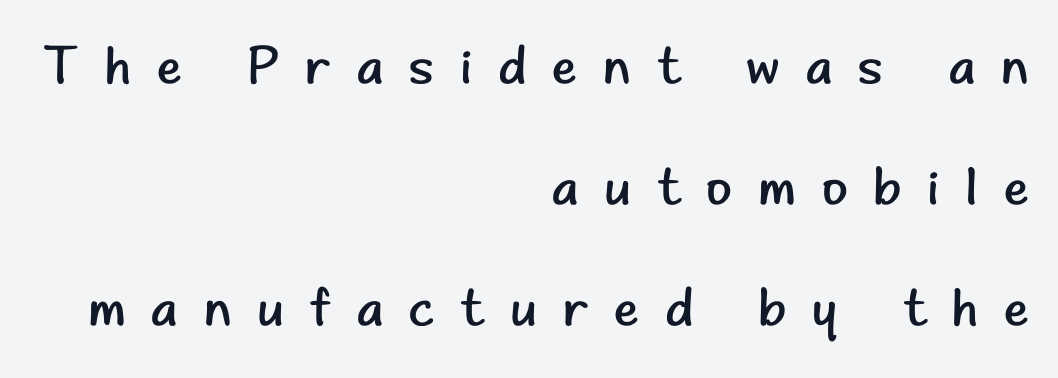
Q: Is the text bold? A: No.
Q: Is the text italic (slanted)? A: No, it is upright.
Q: Is the typeface a serif or a sans-serif typeface? A: Sans-serif.
Q: Is the text underlined? A: No.
Q: How is the paragraph aligned? A: Right-aligned.
Q: Is the spacing between letters normal or unusually wide? A: Unusually wide.
Q: Is the spacing between lines tight, normal or loose? A: Loose.
Q: Width (condensed, normal, or wide)? A: Normal.
Q: Stroke contrast? A: Low.
Q: x-height? A: Small.
Q: Monospaced? A: No.
